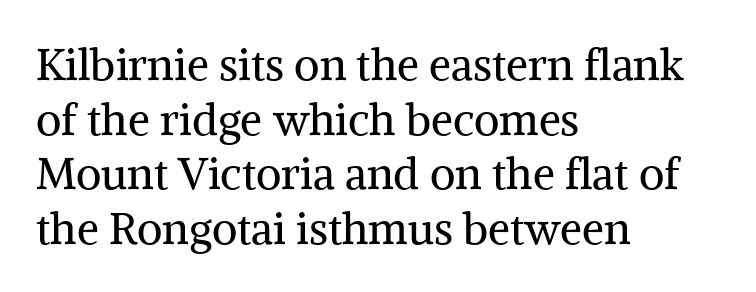
Q: Is the text bold? A: No.
Q: Is the text italic (slanted)? A: No, it is upright.
Q: Is the typeface a serif or a sans-serif typeface? A: Serif.
Q: Is the text underlined? A: No.
Q: How is the paragraph aligned? A: Left-aligned.
Q: Is the spacing between letters normal or unusually wide? A: Normal.
Q: Width (condensed, normal, or wide)? A: Normal.
Q: Stroke contrast? A: Medium.
Q: x-height? A: Medium.
Q: Monospaced? A: No.
